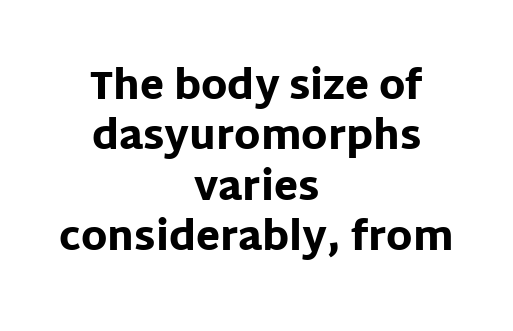
The image shows 39 px heavy sans-serif type, upright; set centered, normal line spacing (1.29x), normal letter spacing, not underlined; low stroke contrast and a large x-height.
